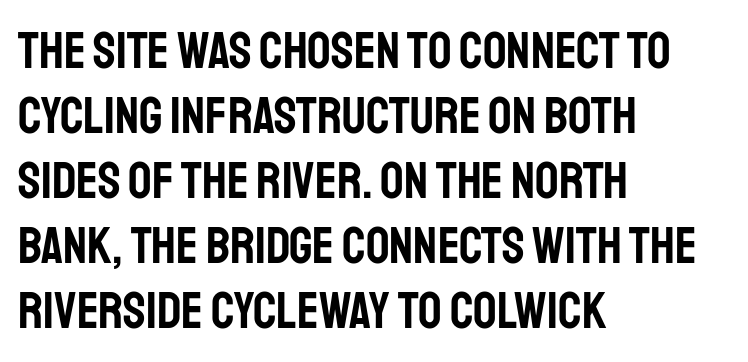
Unlike italic type, these characters show no tilt at all. Nothing unusual about the tracking: characters are spaced as the font intends. Teacher's note: observe the even left margin — that is flush-left alignment. The words here are not underlined. Classification — sans serif. Is this a fixed-width face? No — the glyphs have proportional, varying widths.
